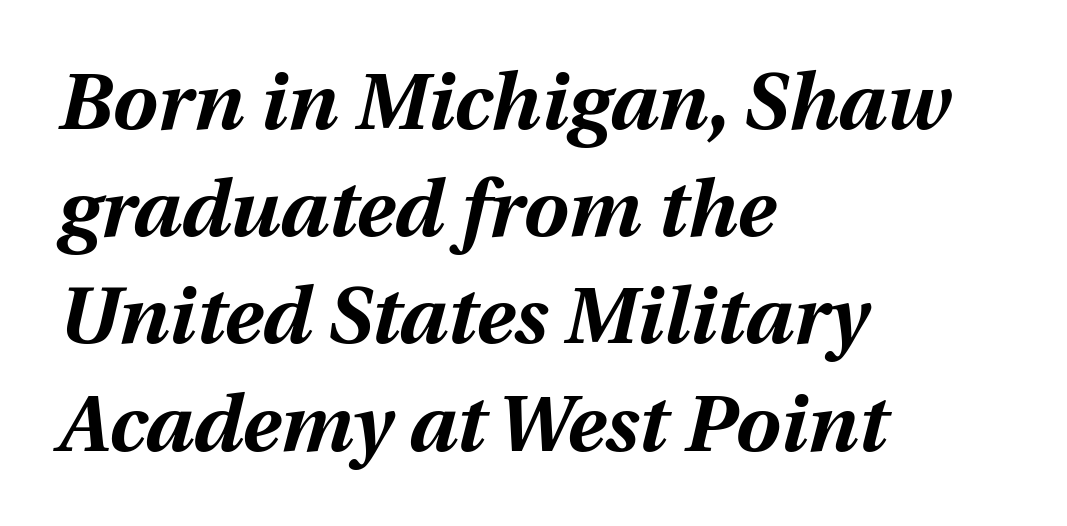
Q: Is the text bold? A: Yes.
Q: Is the text italic (slanted)? A: Yes, it leans right by about 12 degrees.
Q: Is the text underlined? A: No.
Q: How is the paragraph aligned? A: Left-aligned.
Q: Is the spacing between letters normal or unusually wide? A: Normal.
Q: Is the spacing between lines tight, normal or loose? A: Normal.
Q: Width (condensed, normal, or wide)? A: Normal.
Q: Stroke contrast? A: Medium.
Q: x-height? A: Medium.
Q: Monospaced? A: No.
